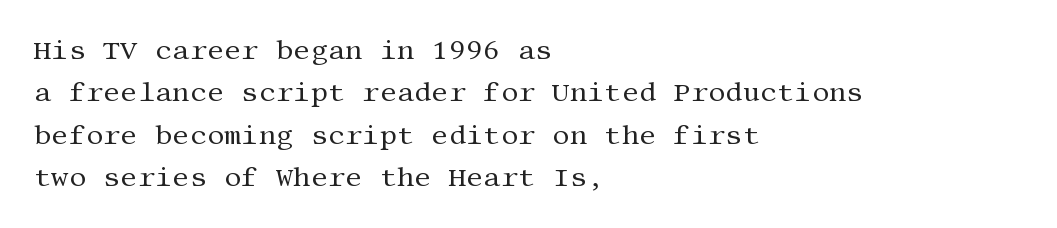
Characters follow at the spacing the type designer built in. Where is the straight margin? On the left. Weight: regular or lighter. Check the space under the baseline: it is left empty. Each new line begins a customary step beneath the previous one.
